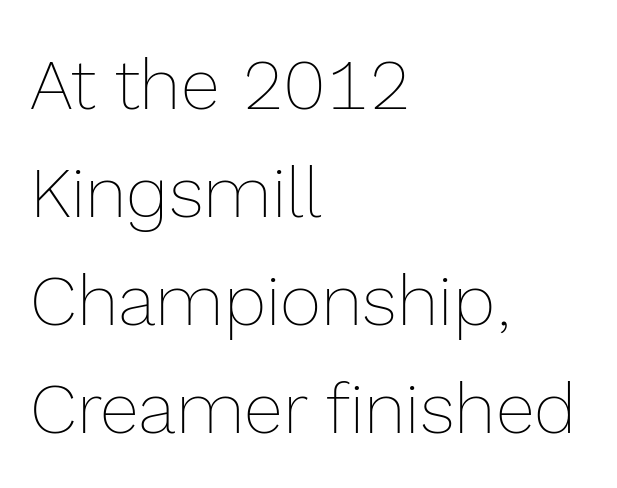
{"italic": "no", "bold": "no", "weight": "thin", "width": "normal", "x_height": "medium", "monospaced": "no", "underline": "no", "align": "left", "line_spacing": "normal", "line_spacing_ratio": 1.52, "letter_spacing": "normal", "letter_spacing_em": 0.0, "glyph_px": 71}
